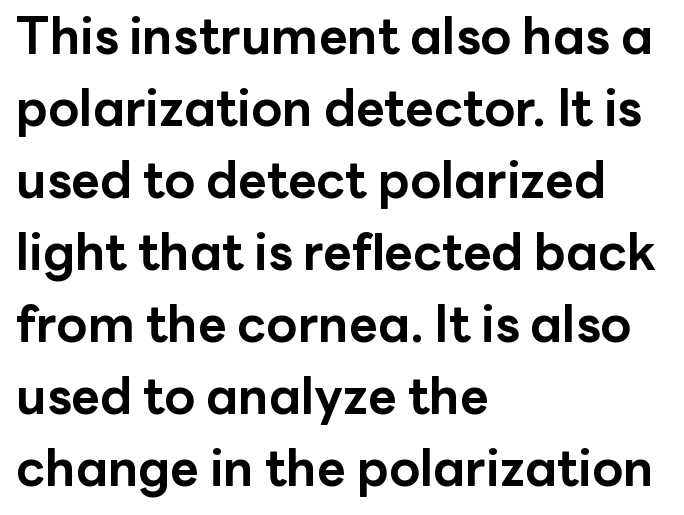
Note the varied advance widths — an 'i' is clearly narrower than an 'm'. Note: no serifs on the glyphs. These lines carry a lot of weight — the face is fully bold. Baseline-to-baseline distance is the conventional proportion of letter height. In terms of letterspacing, this is plain default setting. A typesetter would mark this as roman, not italic.
